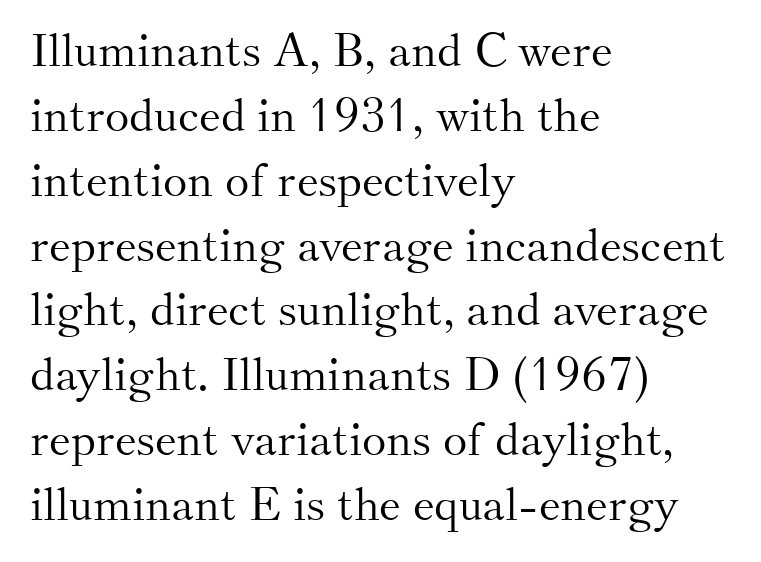
Little horizontal feet cap the strokes, marking this as serif type. Baseline-to-baseline distance is the conventional proportion of letter height. Heaviness? Minimal to ordinary, like unemphasized prose. It's the straight-up-and-down kind of type. The space beneath each line is pristine and unruled.
